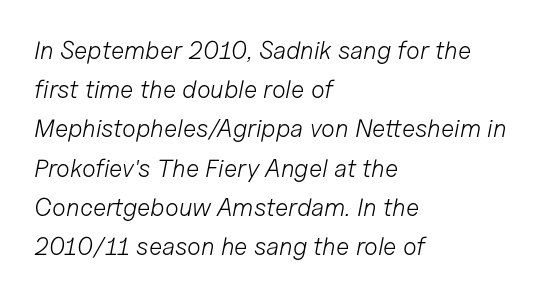
On a weight scale, this lands at 450 or below. Rendered with sloped, italic letterforms. Descenders hang freely into open space. Notice how the passage keeps a crisp vertical edge on the left only.
